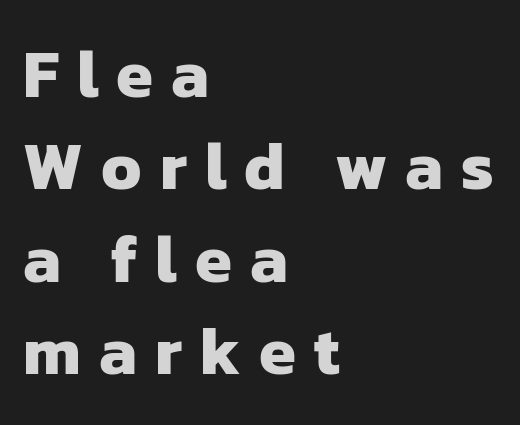
Q: Is the text bold? A: Yes.
Q: Is the typeface a serif or a sans-serif typeface? A: Sans-serif.
Q: Is the text underlined? A: No.
Q: How is the paragraph aligned? A: Left-aligned.
Q: Is the spacing between letters normal or unusually wide? A: Unusually wide.
Q: Is the spacing between lines tight, normal or loose? A: Normal.
Q: Width (condensed, normal, or wide)? A: Normal.
Q: Stroke contrast? A: Low.
Q: x-height? A: Medium.
Q: Monospaced? A: No.
